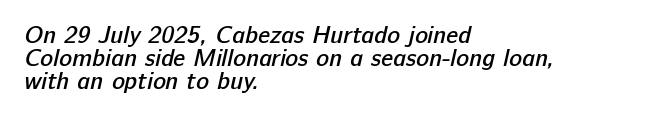
Q: Is the text bold? A: Semi-bold.
Q: Is the text underlined? A: No.
Q: How is the paragraph aligned? A: Left-aligned.
Q: Is the spacing between letters normal or unusually wide? A: Normal.
Q: Is the spacing between lines tight, normal or loose? A: Tight.
